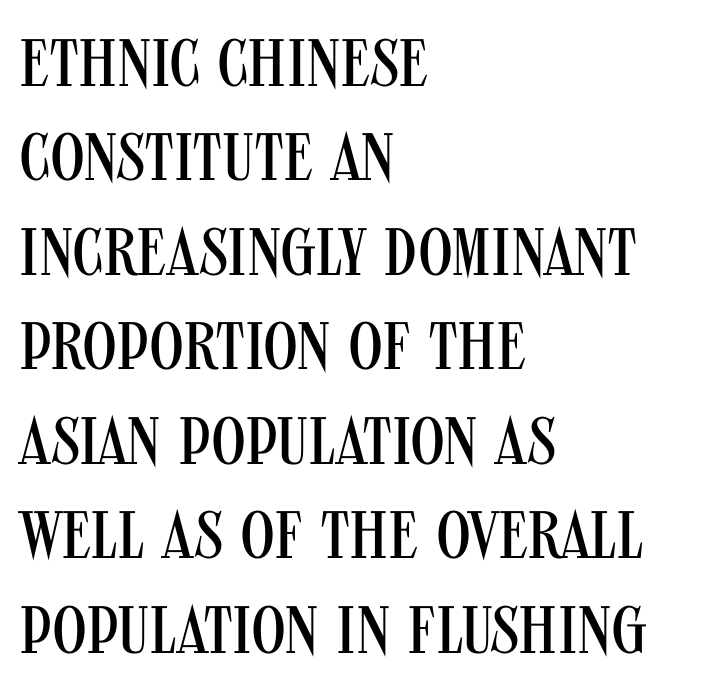
Q: Is the text bold? A: No.
Q: Is the text italic (slanted)? A: No, it is upright.
Q: Is the typeface a serif or a sans-serif typeface? A: Sans-serif.
Q: Is the text underlined? A: No.
Q: How is the paragraph aligned? A: Left-aligned.
Q: Is the spacing between letters normal or unusually wide? A: Normal.
Q: Is the spacing between lines tight, normal or loose? A: Normal.
Q: Width (condensed, normal, or wide)? A: Condensed.
Q: Stroke contrast? A: Medium.
Q: x-height? A: Large.
Q: Monospaced? A: No.
